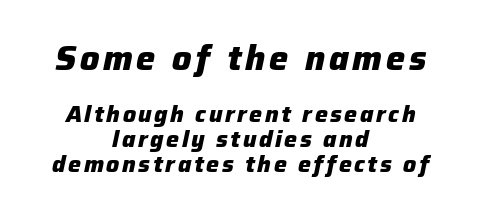
Underline: absent. The face used here is proportionally spaced, like ordinary book or web type. Quick note: italic. One-word summary of the alignment: center. Visually, the top section dominates because its glyphs are scaled up. Notice how thick the strokes are: this is what a full bold looks like.
